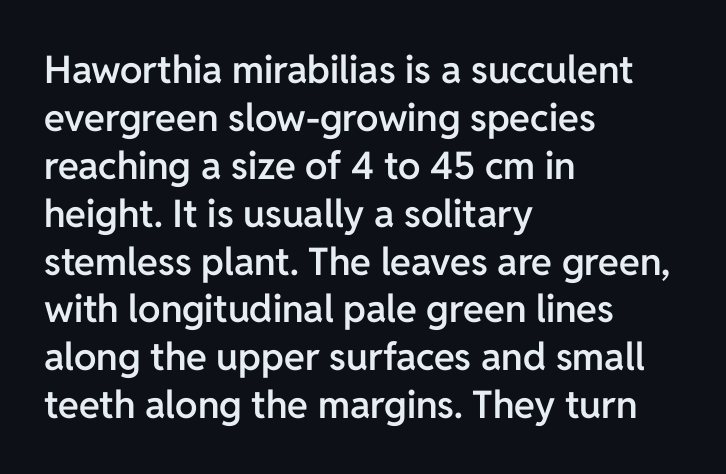
Q: Is the text bold? A: Semi-bold.
Q: Is the text italic (slanted)? A: No, it is upright.
Q: Is the typeface a serif or a sans-serif typeface? A: Sans-serif.
Q: Is the text underlined? A: No.
Q: How is the paragraph aligned? A: Left-aligned.
Q: Is the spacing between letters normal or unusually wide? A: Normal.
Q: Is the spacing between lines tight, normal or loose? A: Normal.
Q: Width (condensed, normal, or wide)? A: Normal.
Q: Stroke contrast? A: Low.
Q: x-height? A: Medium.
Q: Monospaced? A: No.
